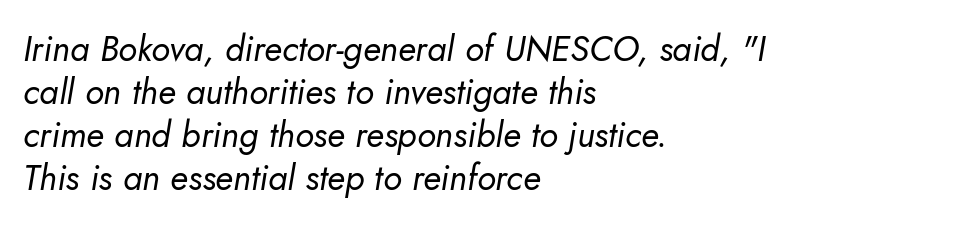
Q: Is the text bold? A: No.
Q: Is the text italic (slanted)? A: Yes, it leans right by about 10 degrees.
Q: Is the text underlined? A: No.
Q: How is the paragraph aligned? A: Left-aligned.
Q: Is the spacing between letters normal or unusually wide? A: Normal.
Q: Width (condensed, normal, or wide)? A: Normal.
Q: Stroke contrast? A: Low.
Q: x-height? A: Small.
Q: Monospaced? A: No.
